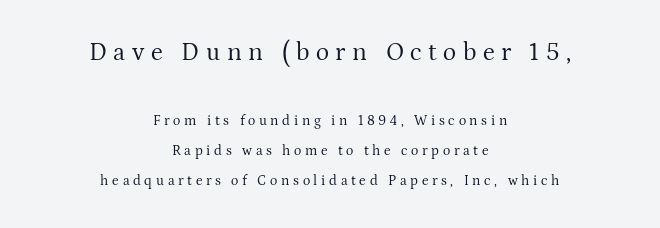
If you squint, the top block still reads clearly — it's the larger of the two. Rows of type keep a wide berth in the vertical direction. Notice how the stems are strictly vertical — no italics here. Casual observation: everything's sitting right in the middle.
